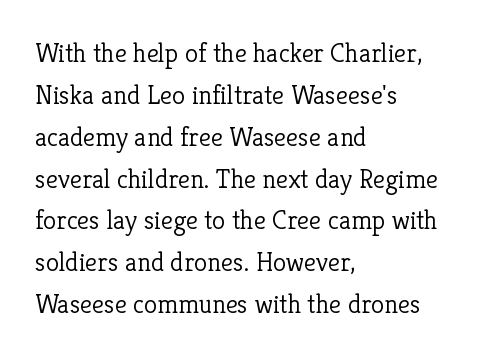
Anything drawn beneath the words? Only blank space. Each word holds together tightly as a unit, with standard inter-letter gaps. Each stroke keeps to a modest, everyday thickness or less. Normally led — the rows are evenly, conventionally spaced. In CSS terms this would be text-align: left. Does the lettering tilt? It doesn't — this is upright.
